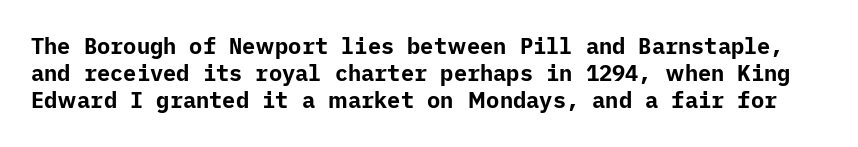
Q: Is the text bold? A: Yes.
Q: Is the text italic (slanted)? A: No, it is upright.
Q: Is the text underlined? A: No.
Q: Is the spacing between letters normal or unusually wide? A: Normal.
